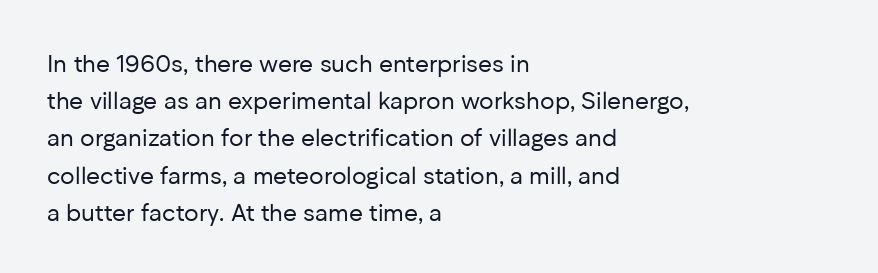
Ordinary non-slanted type is in use. This sample uses plain, unmodified letter spacing. Has an underline been added? It has not. The designer left line spacing at the default. The cut favours lightness, reaching ordinary text weight at its darkest. Layout note: lines flush left.
